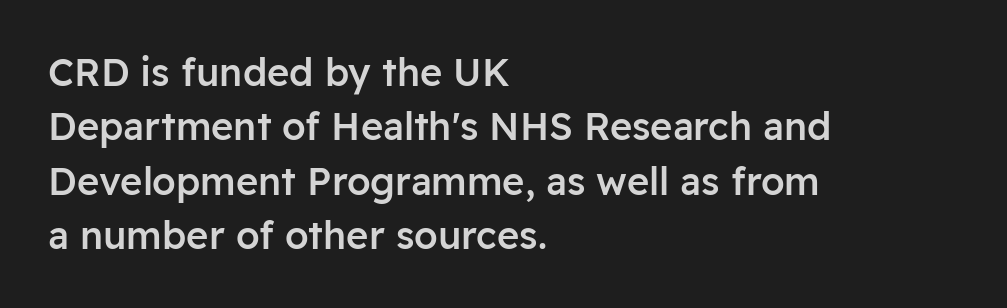
Q: Is the text bold? A: Semi-bold.
Q: Is the text italic (slanted)? A: No, it is upright.
Q: Is the typeface a serif or a sans-serif typeface? A: Sans-serif.
Q: Is the text underlined? A: No.
Q: How is the paragraph aligned? A: Left-aligned.
Q: Is the spacing between letters normal or unusually wide? A: Normal.
Q: Is the spacing between lines tight, normal or loose? A: Normal.
Q: Width (condensed, normal, or wide)? A: Normal.
Q: Stroke contrast? A: Low.
Q: x-height? A: Medium.
Q: Monospaced? A: No.
